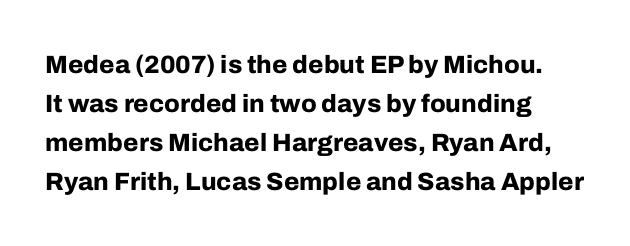
Pretty heavy lettering here — definitely bold. Short note: letters normally spaced. Posture: straight, roman, zero tilt. This rendering features lettering with no underline.
